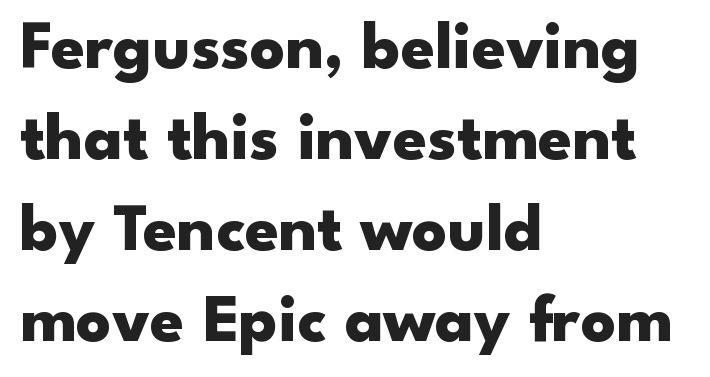
{"serif": "no", "italic": "no", "bold": "yes", "weight": "heavy", "width": "wide", "stroke_contrast": "low", "x_height": "small", "monospaced": "no", "underline": "no", "align": "left", "line_spacing": "normal", "line_spacing_ratio": 1.34, "letter_spacing": "normal", "letter_spacing_em": 0.0, "glyph_px": 68}
